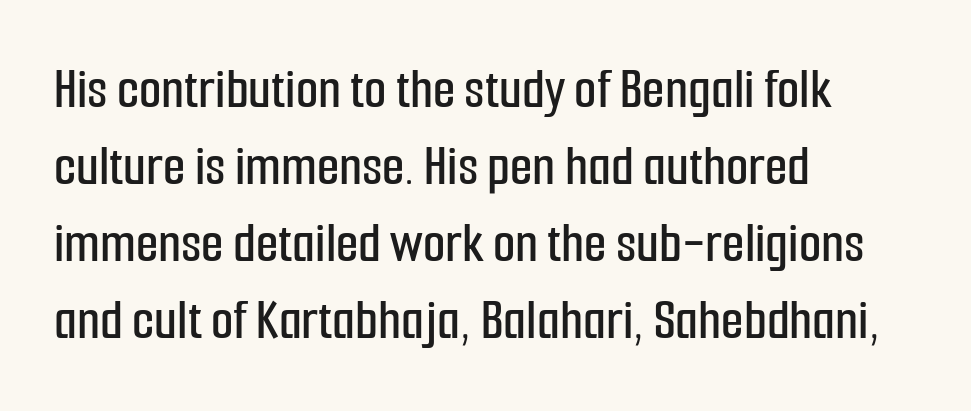
Q: Is the text italic (slanted)? A: No, it is upright.
Q: Is the typeface a serif or a sans-serif typeface? A: Sans-serif.
Q: Is the text underlined? A: No.
Q: How is the paragraph aligned? A: Left-aligned.
Q: Is the spacing between letters normal or unusually wide? A: Normal.
Q: Is the spacing between lines tight, normal or loose? A: Normal.
Q: Width (condensed, normal, or wide)? A: Condensed.
Q: Stroke contrast? A: Low.
Q: x-height? A: Medium.
Q: Monospaced? A: No.
